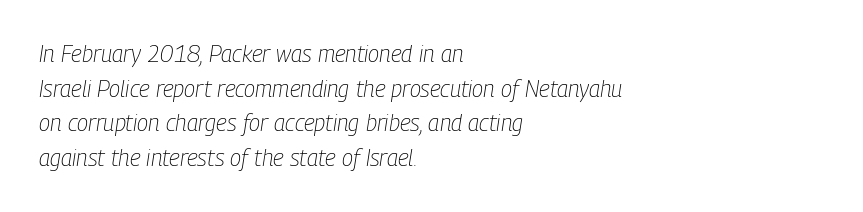
Q: Is the text bold? A: No.
Q: Is the text italic (slanted)? A: Yes, it leans right by about 9 degrees.
Q: Is the text underlined? A: No.
Q: How is the paragraph aligned? A: Left-aligned.
Q: Is the spacing between letters normal or unusually wide? A: Normal.
Q: Is the spacing between lines tight, normal or loose? A: Normal.
